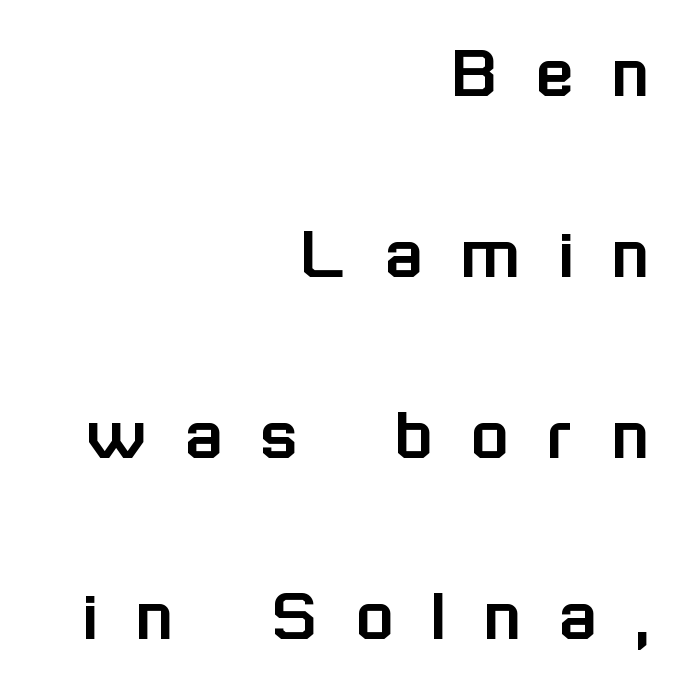
The image shows 78 px sans-serif type, upright; set right-aligned, loose line spacing (2.32x), unusually wide letter spacing (+0.49 em), not underlined; low stroke contrast and a medium x-height.
